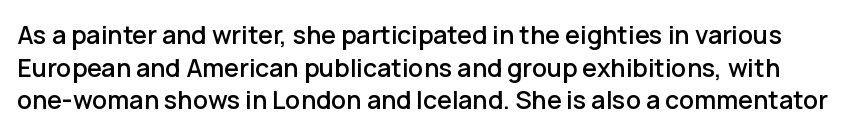
Q: Is the text italic (slanted)? A: No, it is upright.
Q: Is the text underlined? A: No.
Q: Is the spacing between letters normal or unusually wide? A: Normal.
Q: Is the spacing between lines tight, normal or loose? A: Normal.
